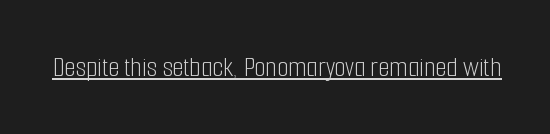
Q: Is the text bold? A: No.
Q: Is the text italic (slanted)? A: No, it is upright.
Q: Is the typeface a serif or a sans-serif typeface? A: Sans-serif.
Q: Is the text underlined? A: Yes.
Q: Is the spacing between letters normal or unusually wide? A: Normal.
Q: Width (condensed, normal, or wide)? A: Condensed.
Q: Stroke contrast? A: Low.
Q: x-height? A: Medium.
Q: Monospaced? A: No.
